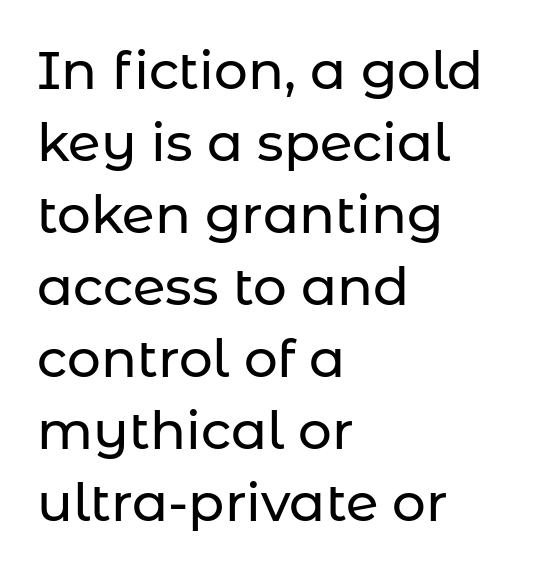
Q: Is the text italic (slanted)? A: No, it is upright.
Q: Is the typeface a serif or a sans-serif typeface? A: Sans-serif.
Q: Is the text underlined? A: No.
Q: How is the paragraph aligned? A: Left-aligned.
Q: Is the spacing between letters normal or unusually wide? A: Normal.
Q: Is the spacing between lines tight, normal or loose? A: Normal.
Q: Width (condensed, normal, or wide)? A: Normal.
Q: Stroke contrast? A: Low.
Q: x-height? A: Medium.
Q: Monospaced? A: No.
